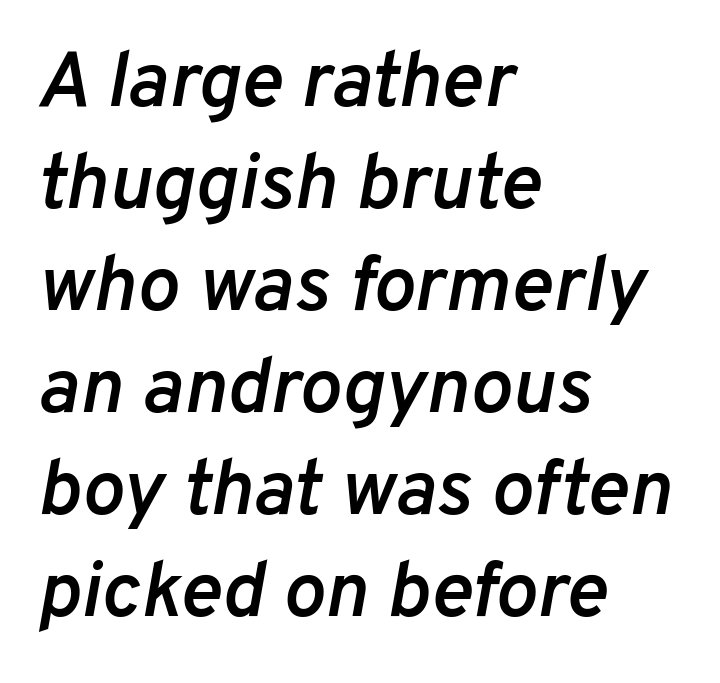
{"italic": "yes", "lean": "right", "slant_degrees": 10, "bold": "semi", "weight": "semibold", "width": "normal", "stroke_contrast": "low", "x_height": "medium", "monospaced": "no", "underline": "no", "align": "left", "line_spacing": "normal", "line_spacing_ratio": 1.29, "letter_spacing": "normal", "letter_spacing_em": 0.0, "glyph_px": 79}
